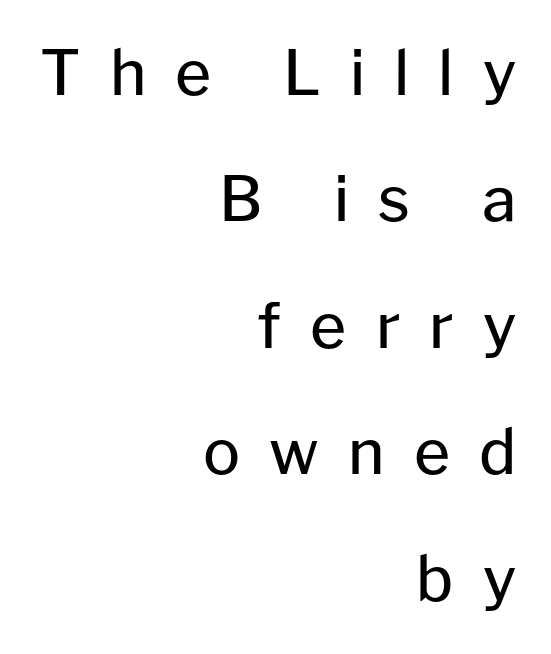
The image shows 62 px regular-weight sans-serif type, upright; set right-aligned, loose line spacing (2.04x), unusually wide letter spacing (+0.47 em), not underlined; low stroke contrast and a medium x-height.
